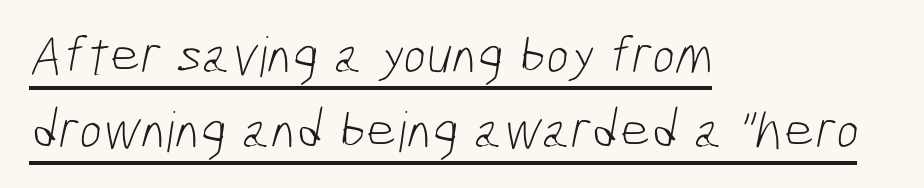
{"serif": "no", "bold": "no", "weight": "light", "width": "condensed", "stroke_contrast": "low", "x_height": "medium", "monospaced": "no", "underline": "yes", "align": "left", "line_spacing": "normal", "line_spacing_ratio": 1.36, "letter_spacing": "normal", "letter_spacing_em": 0.0, "glyph_px": 55}
